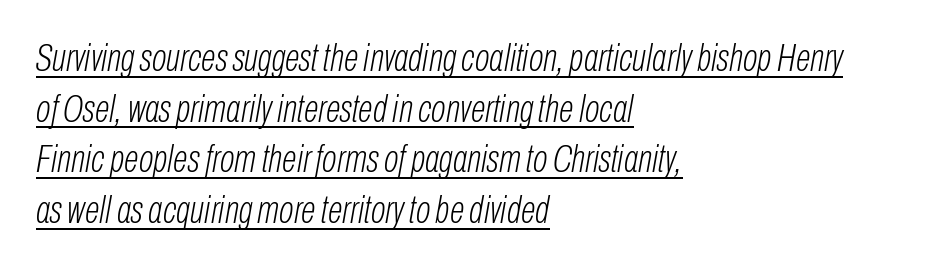
Q: Is the text bold? A: No.
Q: Is the text italic (slanted)? A: Yes, it leans right by about 10 degrees.
Q: Is the text underlined? A: Yes.
Q: How is the paragraph aligned? A: Left-aligned.
Q: Is the spacing between letters normal or unusually wide? A: Normal.
Q: Is the spacing between lines tight, normal or loose? A: Normal.
Q: Width (condensed, normal, or wide)? A: Condensed.
Q: Stroke contrast? A: Low.
Q: x-height? A: Medium.
Q: Monospaced? A: No.
